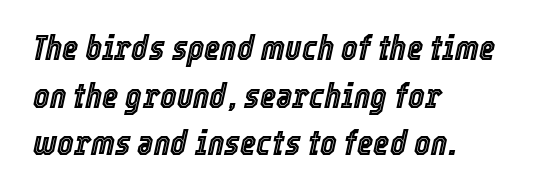
Looks like regular typesetting: each glyph gets only the width it needs. The gaps between neighbouring characters are ordinary and unremarkable. Layout note: lines flush left. Whoever set this chose a conventional vertical rhythm. The zone under the glyphs is completely vacant.
